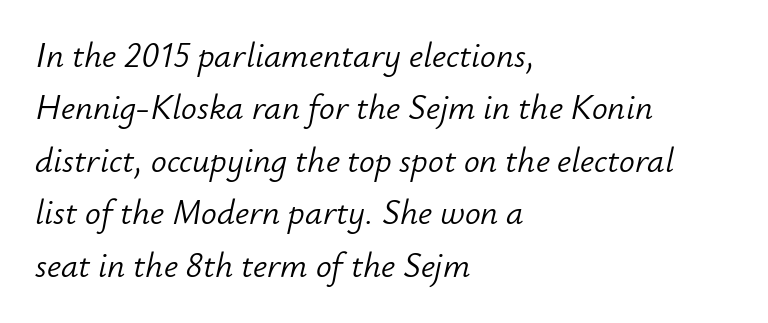
{"italic": "yes", "lean": "right", "slant_degrees": 12, "bold": "no", "weight": "light", "width": "normal", "stroke_contrast": "low", "x_height": "small", "monospaced": "no", "underline": "no", "align": "left", "line_spacing": "normal", "line_spacing_ratio": 1.5, "letter_spacing": "normal", "letter_spacing_em": 0.0, "glyph_px": 35}
